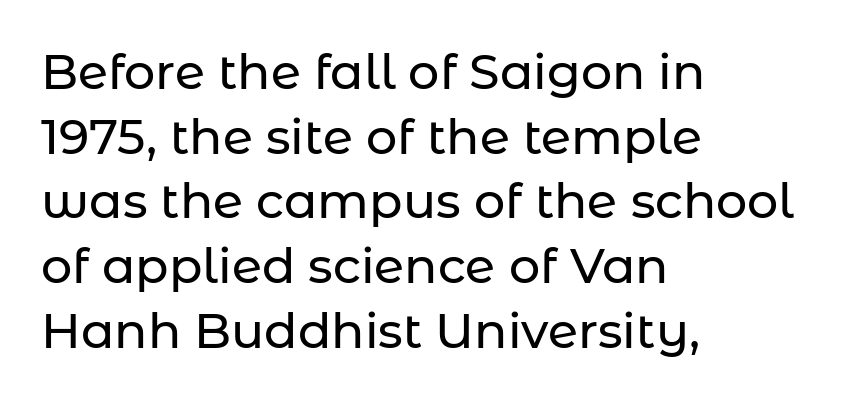
This sample uses an upright cut, with every glyph sitting square on the baseline. Vertical spacing — default. Observe the absence of serifs on each vertical stroke in this sample. The paragraph has a hard left edge and a soft right edge. A clean baseline with only descenders dipping below it. This rendering leaves character spacing at its baseline value.
